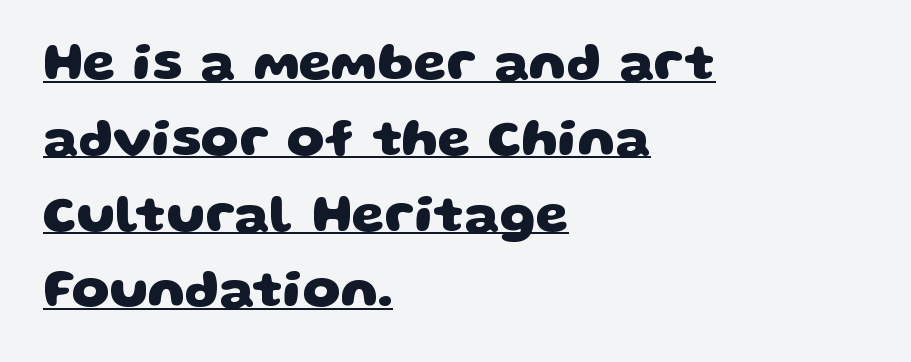
The text block is weighted toward the left margin, trailing off unevenly rightward. What's the leading like? Ordinary, nothing unusual. A full-strength bold gives these letters their thick strokes. Each word holds together tightly as a unit, with standard inter-letter gaps. The rendering uses natural spacing where letterforms have individual widths. The face used here appears with an underline applied.
